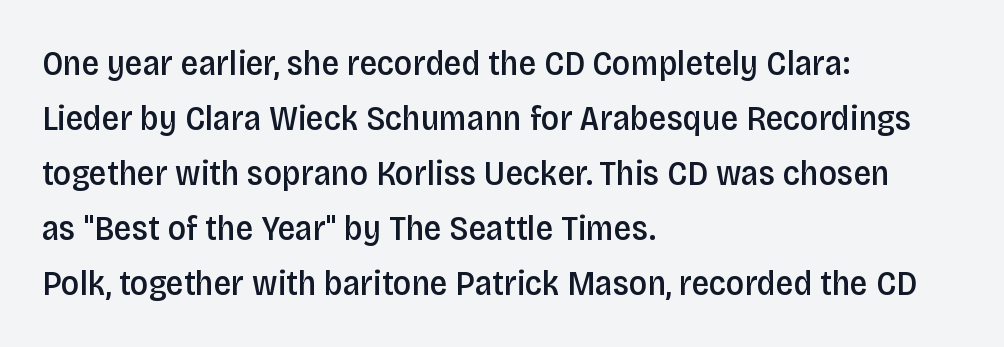
Alignment: flush left. The letters stand upright; this is a roman face. What's the leading like? Ordinary, nothing unusual. Here the glyphs are tracked normally, forming tight word shapes. The typeface chosen for these lines omits serifs. Just letters on the line, the space beneath them empty.
